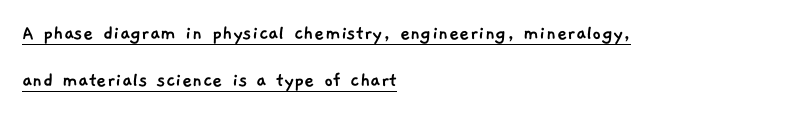
Q: Is the text underlined? A: Yes.
Q: How is the paragraph aligned? A: Left-aligned.
Q: Is the spacing between letters normal or unusually wide? A: Normal.
Q: Is the spacing between lines tight, normal or loose? A: Loose.
